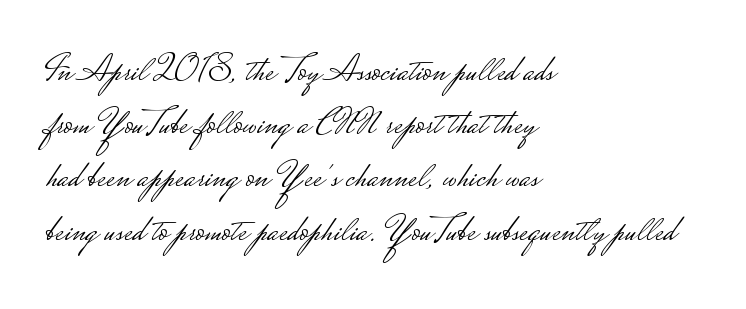
Spacing verdict: proportional, widths tailored to each character. Horizontal bands of white between lines are of average thickness. Line beginnings align vertically; line endings do not. The specimen omits any rule beneath the text block's lines.
